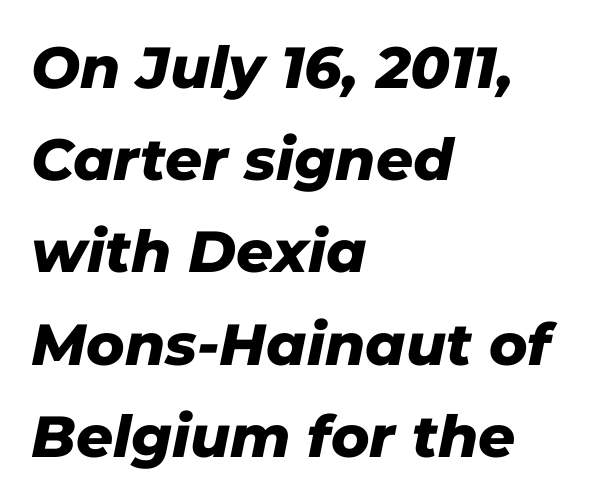
The image shows 58 px heavy type, italic (leaning right); set left-aligned, normal line spacing (1.59x), normal letter spacing, not underlined; low stroke contrast and a medium x-height.
